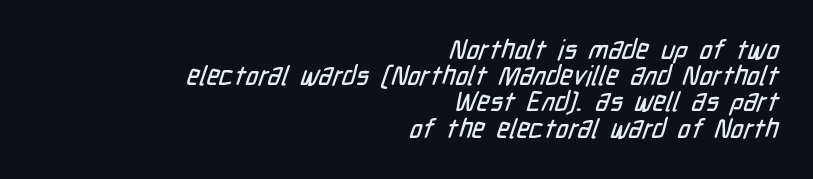
The image shows 27 px text type; set right-aligned, tight line spacing (0.97x), normal letter spacing, not underlined.
